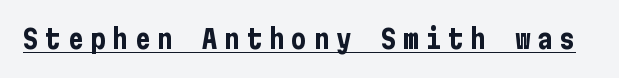
{"italic": "no", "bold": "yes", "underline": "yes", "letter_spacing": "wide", "letter_spacing_em": 0.26, "glyph_px": 26}
